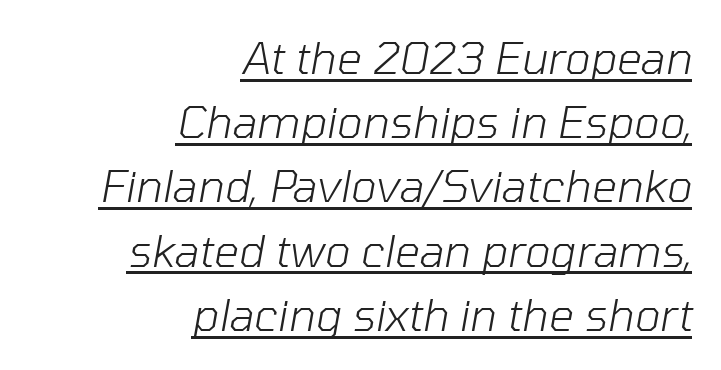
The image shows 44 px light type, italic (leaning right); set right-aligned, normal line spacing (1.46x), normal letter spacing, underlined; low stroke contrast and a medium x-height.
